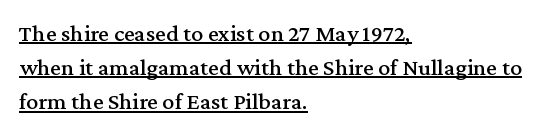
The image shows 24 px text type, upright; set left-aligned, normal line spacing (1.42x), normal letter spacing, underlined.
